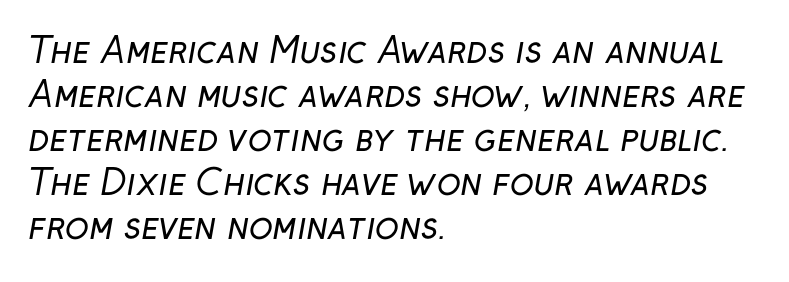
{"serif": "no", "bold": "no", "weight": "regular", "width": "normal", "stroke_contrast": "low", "x_height": "medium", "monospaced": "no", "underline": "no", "align": "left", "line_spacing": "normal", "line_spacing_ratio": 1.26, "letter_spacing": "normal", "letter_spacing_em": 0.0, "glyph_px": 35}
